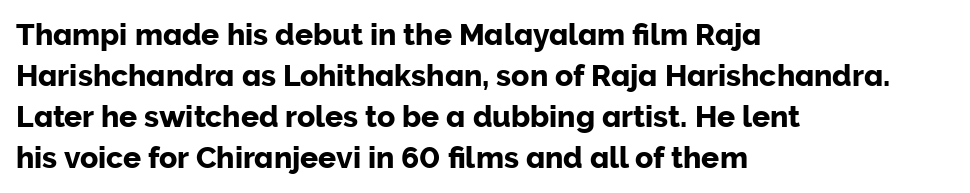
The image shows 30 px sans-serif type, upright; set left-aligned, normal line spacing (1.37x), normal letter spacing, not underlined; low stroke contrast and a medium x-height.
